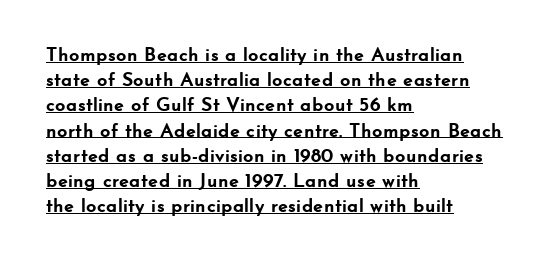
{"italic": "no", "bold": "yes", "underline": "yes", "align": "left", "line_spacing": "normal", "line_spacing_ratio": 1.26, "letter_spacing": "normal", "letter_spacing_em": 0.0, "glyph_px": 20}
